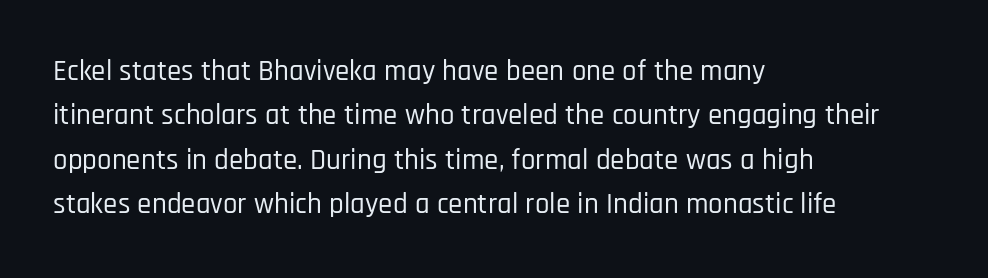
{"serif": "no", "italic": "no", "width": "condensed", "stroke_contrast": "low", "x_height": "large", "monospaced": "no", "underline": "no", "align": "left", "line_spacing": "normal", "line_spacing_ratio": 1.53, "letter_spacing": "normal", "letter_spacing_em": 0.0, "glyph_px": 29}
